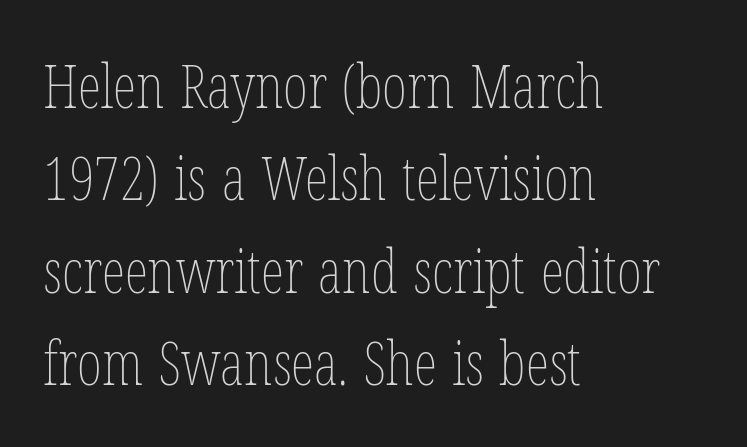
These lines are rendered in a variable-pitch font. The specimen reads as upright at a glance. The vertical gap from one line to the next is medium. Every row of glyphs begins at an identical x-position on the left.
